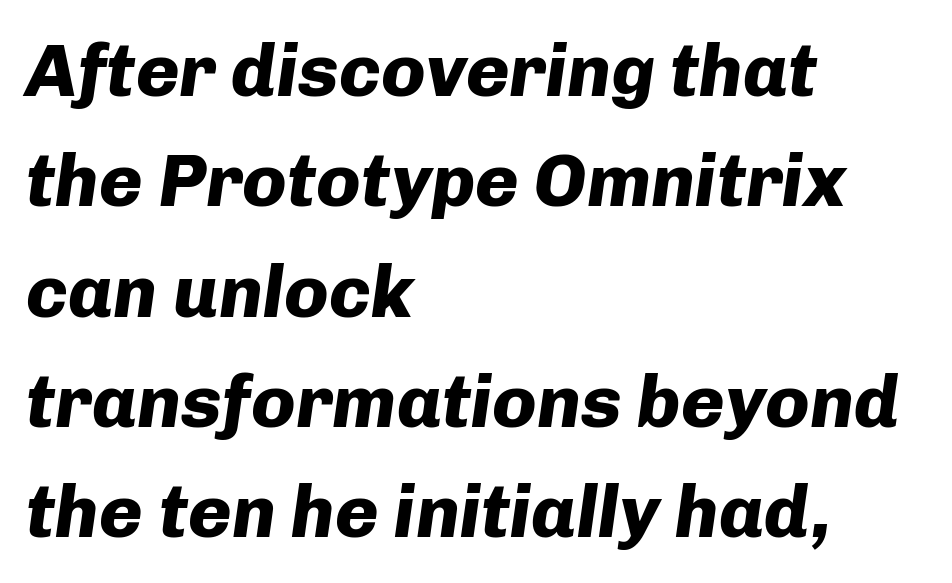
Q: Is the text bold? A: Yes.
Q: Is the text italic (slanted)? A: Yes, it leans right by about 8 degrees.
Q: Is the text underlined? A: No.
Q: How is the paragraph aligned? A: Left-aligned.
Q: Is the spacing between letters normal or unusually wide? A: Normal.
Q: Is the spacing between lines tight, normal or loose? A: Normal.
Q: Width (condensed, normal, or wide)? A: Normal.
Q: Stroke contrast? A: Low.
Q: x-height? A: Medium.
Q: Monospaced? A: No.
